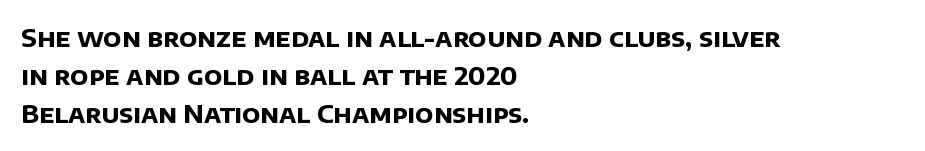
The typesetting leans heavy: a genuine bold. The ragged edge is on the right, which tells us the setting is flush left. Nobody touched the tracking dial on this one. Descenders hang freely into open space. How would I describe the line gaps? Plain and ordinary.
